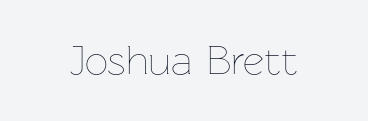
{"italic": "no", "bold": "no", "weight": "thin", "width": "normal", "stroke_contrast": "low", "x_height": "medium", "monospaced": "no", "underline": "no", "letter_spacing": "normal", "letter_spacing_em": 0.0, "glyph_px": 41}
